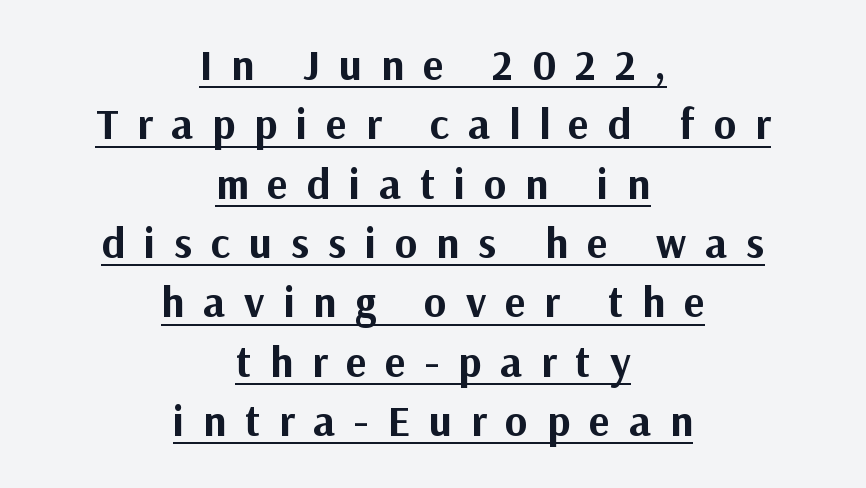
Q: Is the text bold? A: Yes.
Q: Is the text italic (slanted)? A: No, it is upright.
Q: Is the typeface a serif or a sans-serif typeface? A: Sans-serif.
Q: Is the text underlined? A: Yes.
Q: How is the paragraph aligned? A: Centered.
Q: Is the spacing between letters normal or unusually wide? A: Unusually wide.
Q: Is the spacing between lines tight, normal or loose? A: Normal.
Q: Width (condensed, normal, or wide)? A: Normal.
Q: Stroke contrast? A: Medium.
Q: x-height? A: Medium.
Q: Monospaced? A: No.
